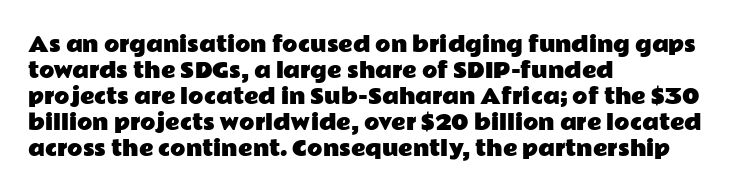
{"italic": "no", "underline": "no", "align": "left", "line_spacing": "normal", "line_spacing_ratio": 1.3, "letter_spacing": "normal", "letter_spacing_em": 0.0, "glyph_px": 20}
